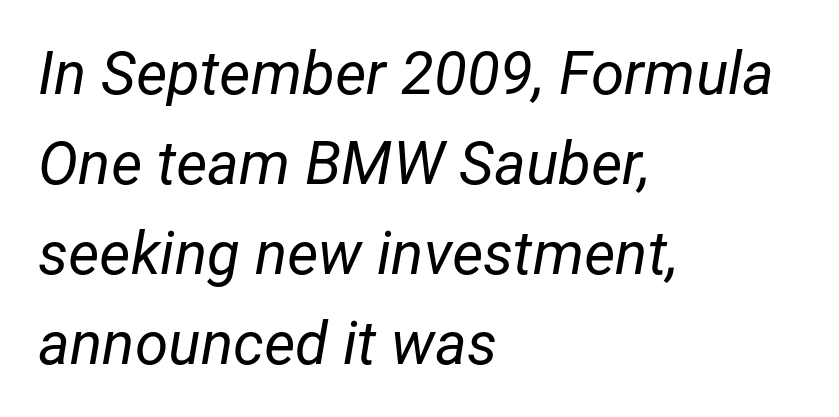
Normally led — the rows are evenly, conventionally spaced. These glyphs show unthickened strokes, regular width or finer. Spacing verdict: proportional, widths tailored to each character. The passage shown leans; its letterforms are oblique.
